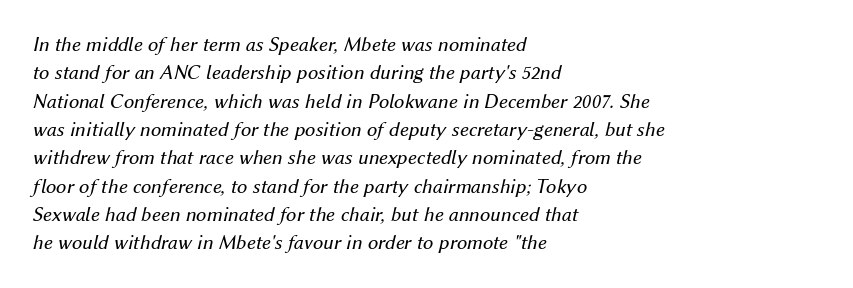
The typesetting does not lean heavy: it is not bold. Characters are canted at an angle relative to the baseline's perpendicular. The area under the type is left untouched. In CSS terms this would be text-align: left.
